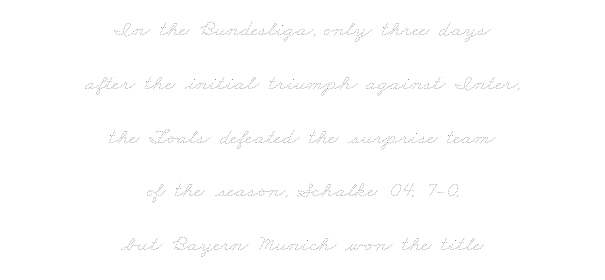
Q: Is the text bold? A: No.
Q: Is the text underlined? A: No.
Q: How is the paragraph aligned? A: Centered.
Q: Is the spacing between letters normal or unusually wide? A: Normal.
Q: Is the spacing between lines tight, normal or loose? A: Loose.
